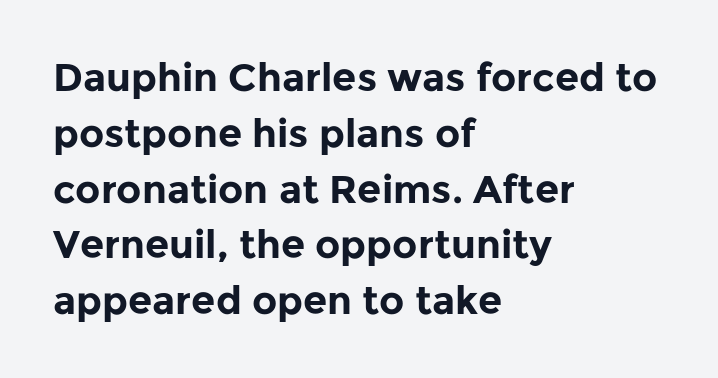
The image shows 39 px bold sans-serif type, upright; set left-aligned, normal line spacing (1.43x), normal letter spacing, not underlined; low stroke contrast and a medium x-height.
